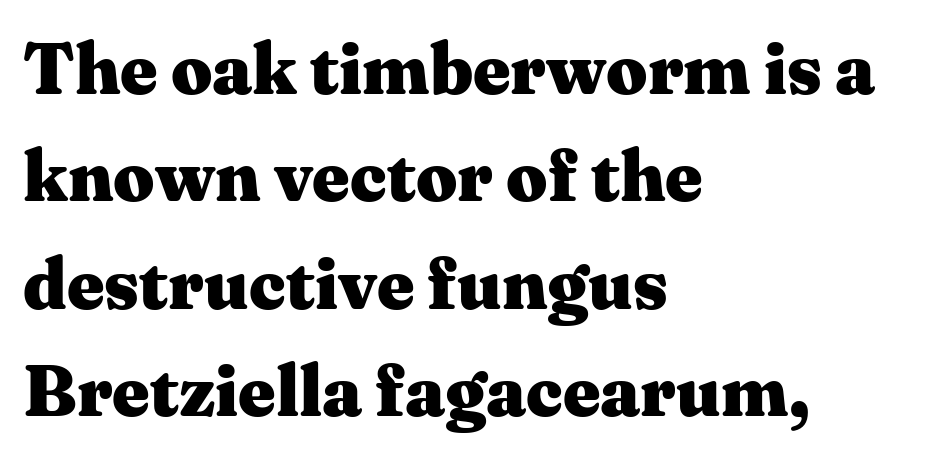
The image shows 72 px heavy, wide serif type, upright; set left-aligned, normal line spacing (1.49x), normal letter spacing, not underlined; medium stroke contrast and a medium x-height.
